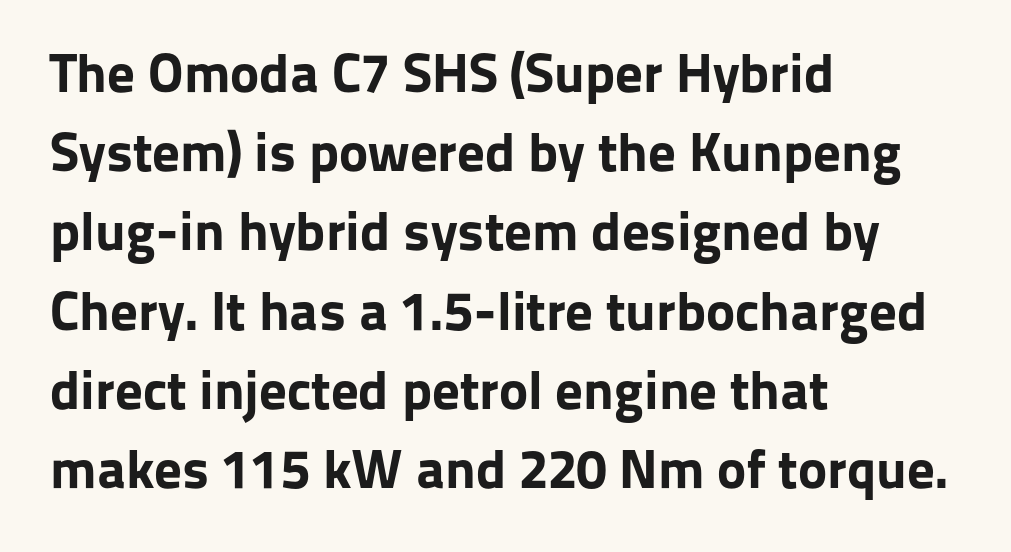
Q: Is the text bold? A: Yes.
Q: Is the text italic (slanted)? A: No, it is upright.
Q: Is the typeface a serif or a sans-serif typeface? A: Sans-serif.
Q: Is the text underlined? A: No.
Q: How is the paragraph aligned? A: Left-aligned.
Q: Is the spacing between letters normal or unusually wide? A: Normal.
Q: Is the spacing between lines tight, normal or loose? A: Normal.
Q: Width (condensed, normal, or wide)? A: Normal.
Q: Stroke contrast? A: Low.
Q: x-height? A: Medium.
Q: Monospaced? A: No.
